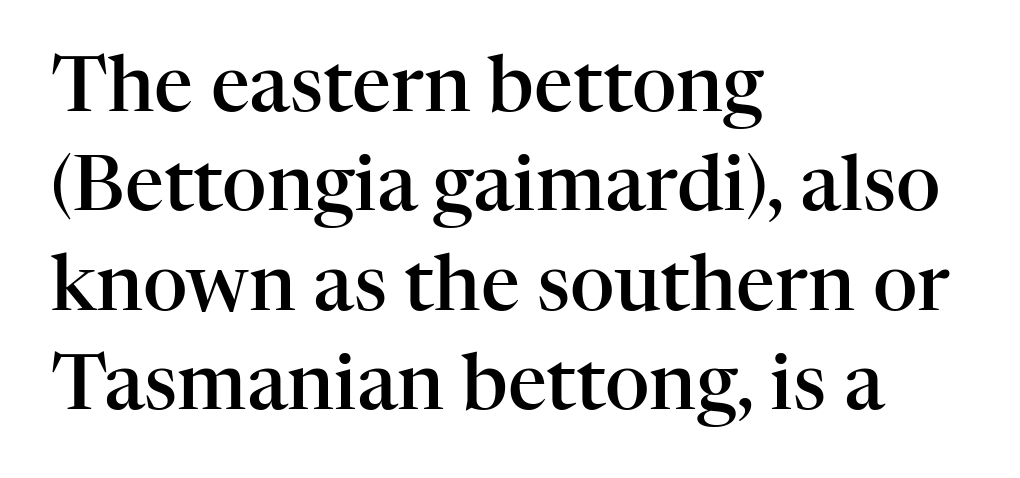
The image shows 77 px semibold serif type, upright; set left-aligned, normal line spacing (1.29x), normal letter spacing, not underlined; high stroke contrast and a medium x-height.
